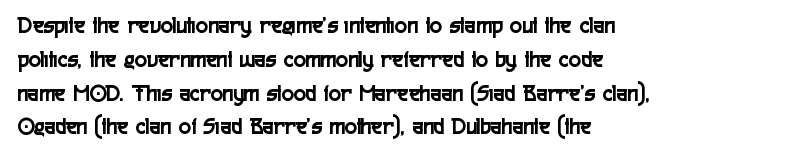
{"italic": "no", "underline": "no", "align": "left", "line_spacing": "normal", "line_spacing_ratio": 1.47, "letter_spacing": "normal", "letter_spacing_em": 0.0, "glyph_px": 23}
